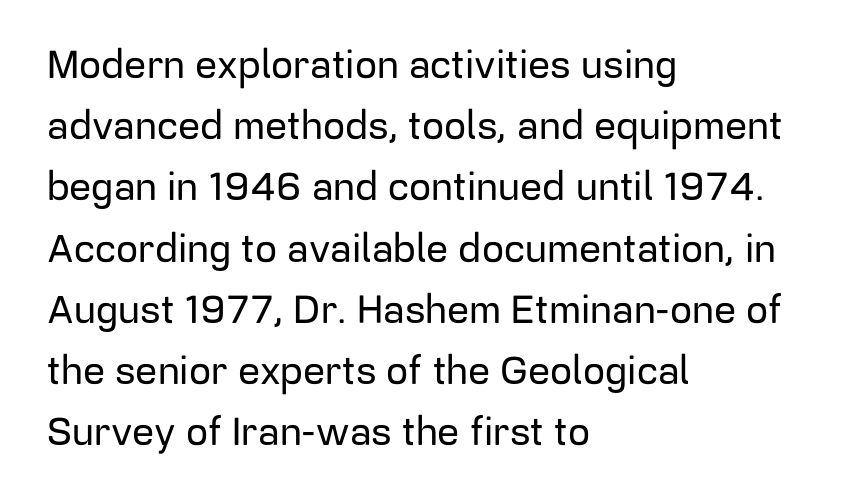
The image shows 39 px sans-serif type, upright; set left-aligned, normal line spacing (1.57x), normal letter spacing, not underlined; low stroke contrast and a medium x-height.
